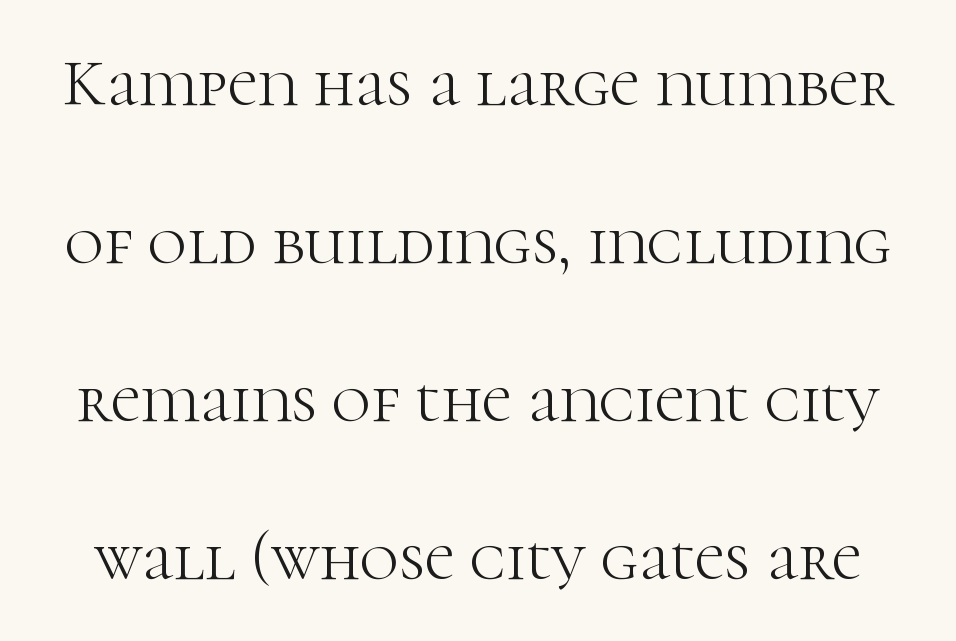
The lettering stays uniformly vertical, giving the passage a roman look. One glance says open: line gaps are wider than usual. This sample has the flowing, uneven cadence of proportional lettering. Regarding serifs, this sample has them. Bare-footed words on every line.
